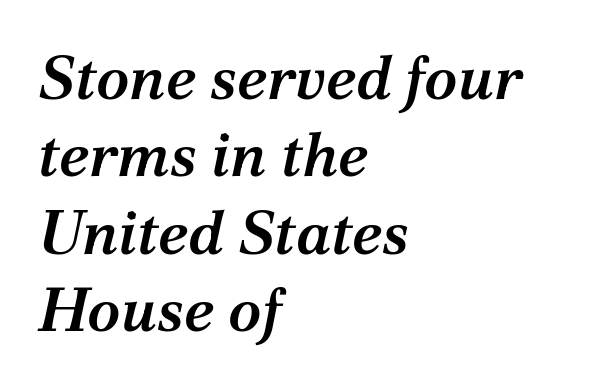
{"serif": "yes", "italic": "yes", "lean": "right", "slant_degrees": 12, "bold": "semi", "weight": "semibold", "width": "normal", "stroke_contrast": "medium", "x_height": "medium", "monospaced": "no", "underline": "no", "align": "left", "line_spacing": "normal", "line_spacing_ratio": 1.27, "letter_spacing": "normal", "letter_spacing_em": 0.0, "glyph_px": 61}
